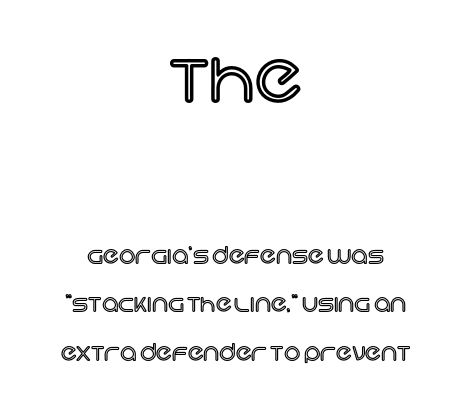
Leftover space on each line is divided equally before and after the words. These lines were composed using upright roman letters. The designer dialed line spacing up above the default. The letters advance in unequal steps, a hallmark of proportional type. The rendering shrinks the type as you move from the upper chunk to the lower. The space directly below the letters is spotless.
